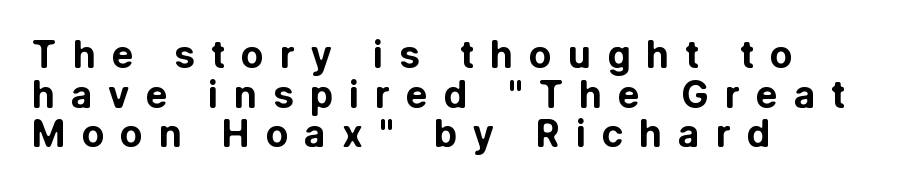
Q: Is the text bold? A: Yes.
Q: Is the text italic (slanted)? A: No, it is upright.
Q: Is the typeface a serif or a sans-serif typeface? A: Sans-serif.
Q: Is the text underlined? A: No.
Q: How is the paragraph aligned? A: Left-aligned.
Q: Is the spacing between letters normal or unusually wide? A: Unusually wide.
Q: Is the spacing between lines tight, normal or loose? A: Tight.
Q: Width (condensed, normal, or wide)? A: Normal.
Q: Stroke contrast? A: Low.
Q: x-height? A: Medium.
Q: Monospaced? A: No.
